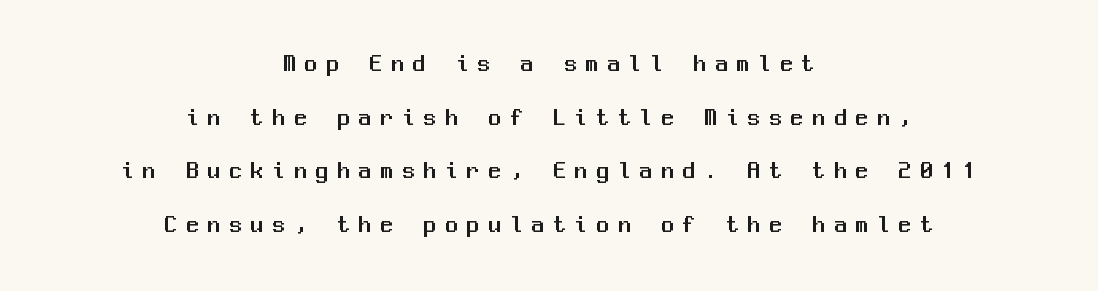
Reading down the column, the eye jumps a long way to each next line. The words here are not underlined. Upright lettering throughout. Honestly, the letter spacing is so wide it's the main thing you notice.
